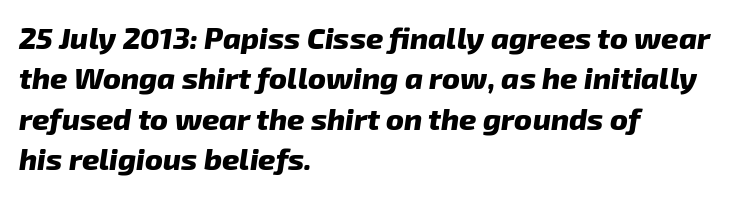
Q: Is the text bold? A: Yes.
Q: Is the text italic (slanted)? A: Yes, it leans right by about 8 degrees.
Q: Is the text underlined? A: No.
Q: How is the paragraph aligned? A: Left-aligned.
Q: Is the spacing between letters normal or unusually wide? A: Normal.
Q: Is the spacing between lines tight, normal or loose? A: Normal.
Q: Width (condensed, normal, or wide)? A: Normal.
Q: Stroke contrast? A: Low.
Q: x-height? A: Medium.
Q: Monospaced? A: No.
